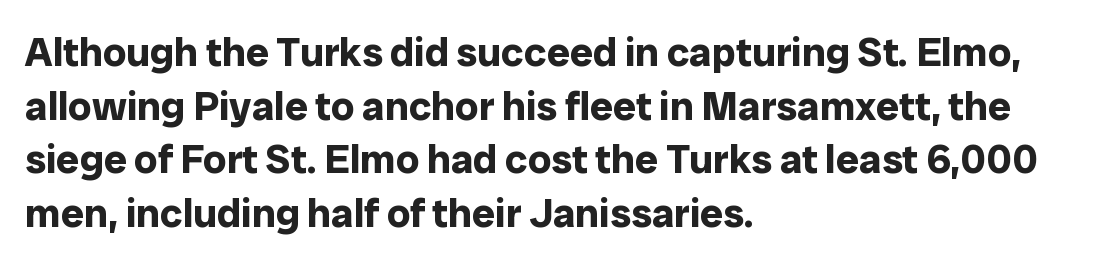
The image shows 41 px bold sans-serif type, upright; set left-aligned, normal line spacing (1.31x), normal letter spacing, not underlined; low stroke contrast and a medium x-height.
